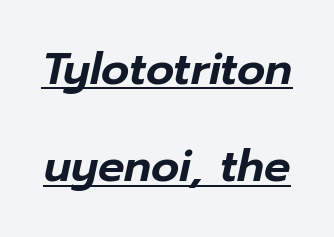
{"italic": "yes", "lean": "right", "slant_degrees": 12, "width": "normal", "stroke_contrast": "low", "x_height": "medium", "monospaced": "no", "underline": "yes", "line_spacing": "loose", "line_spacing_ratio": 2.21, "letter_spacing": "normal", "letter_spacing_em": 0.0, "glyph_px": 44}
